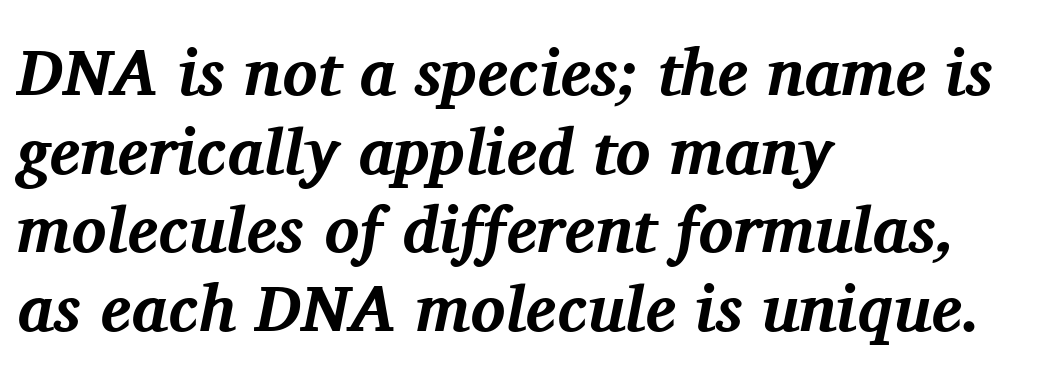
{"serif": "yes", "italic": "yes", "lean": "right", "slant_degrees": 11, "bold": "yes", "weight": "bold", "width": "normal", "stroke_contrast": "medium", "x_height": "medium", "monospaced": "no", "underline": "no", "align": "left", "line_spacing_ratio": 1.21, "letter_spacing": "normal", "letter_spacing_em": 0.0, "glyph_px": 65}
